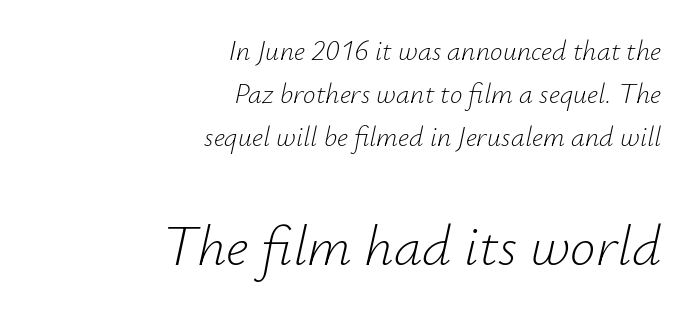
A bare baseline throughout the passage. You could call the tracking neutral — neither tight nor loose. The typesetter chose a ragged-left arrangement here. The weight would be labelled regular, book, light, or lighter still. Character widths vary here, with narrow letters taking less room than wide ones.
